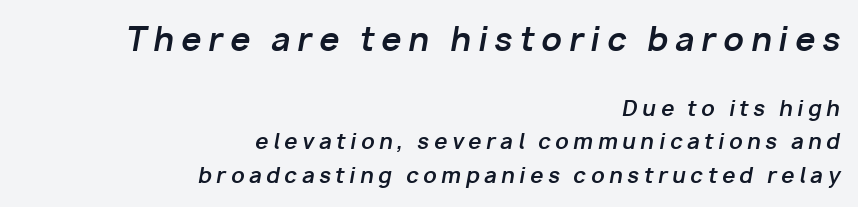
The image shows 32 px bold type, italic (leaning right); set right-aligned, normal line spacing (1.58x), unusually wide letter spacing (+0.22 em), not underlined; the first (top) block is 1.52x larger; low stroke contrast and a medium x-height.
